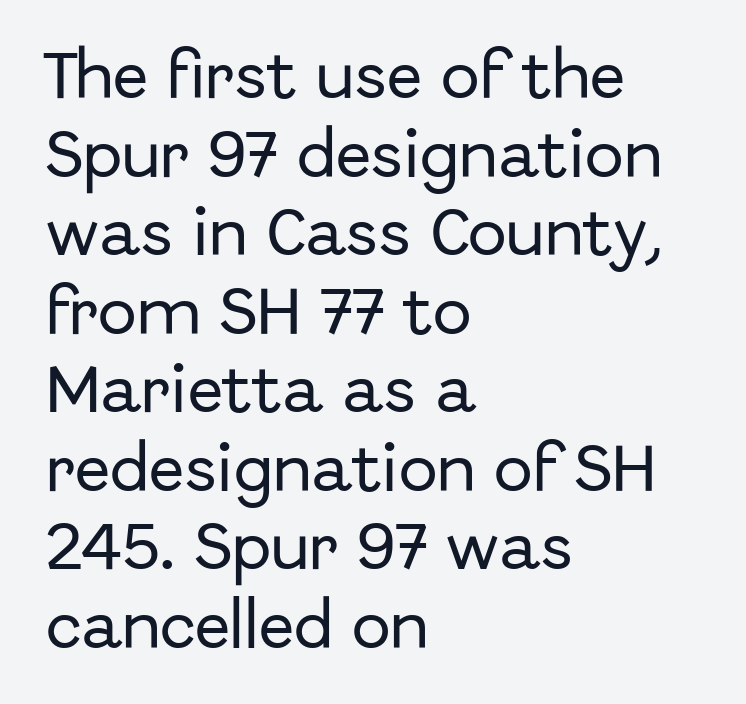
The leading is moderate, giving the passage an even texture. The typesetter chose a ragged-right arrangement here. The face used here is a sans, in the tradition of grotesques and geometrics. Do the letters lean? They stand straight. The letters sit at their default tracking, neither squeezed nor spread. Quick note: underline off.
